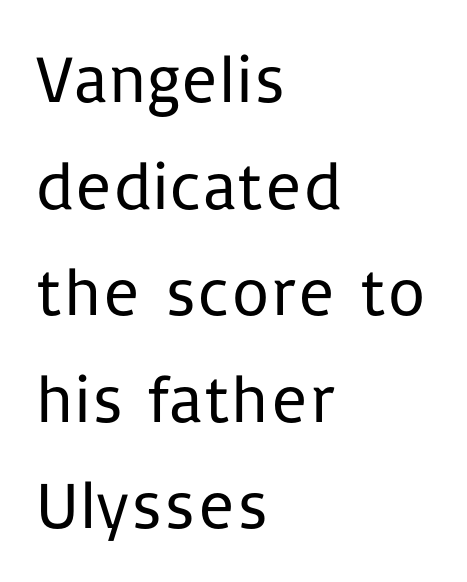
{"serif": "no", "italic": "no", "bold": "no", "weight": "regular", "width": "normal", "stroke_contrast": "low", "x_height": "medium", "monospaced": "no", "underline": "no", "align": "left", "line_spacing": "normal", "line_spacing_ratio": 1.59, "letter_spacing": "normal", "letter_spacing_em": 0.0, "glyph_px": 67}
